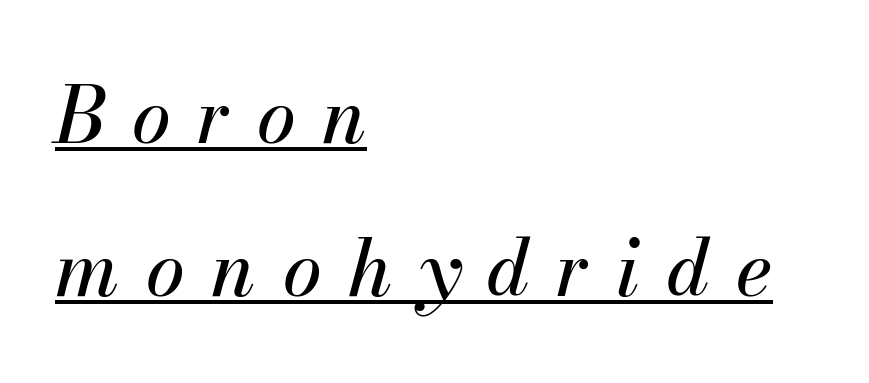
{"italic": "yes", "lean": "right", "slant_degrees": 13, "width": "normal", "stroke_contrast": "medium", "x_height": "small", "monospaced": "no", "underline": "yes", "align": "left", "line_spacing": "loose", "line_spacing_ratio": 1.96, "letter_spacing": "wide", "letter_spacing_em": 0.34, "glyph_px": 78}
